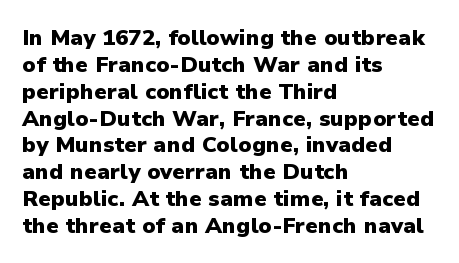
{"italic": "no", "bold": "yes", "underline": "no", "align": "left", "line_spacing_ratio": 1.22, "letter_spacing": "normal", "letter_spacing_em": 0.0, "glyph_px": 22}
